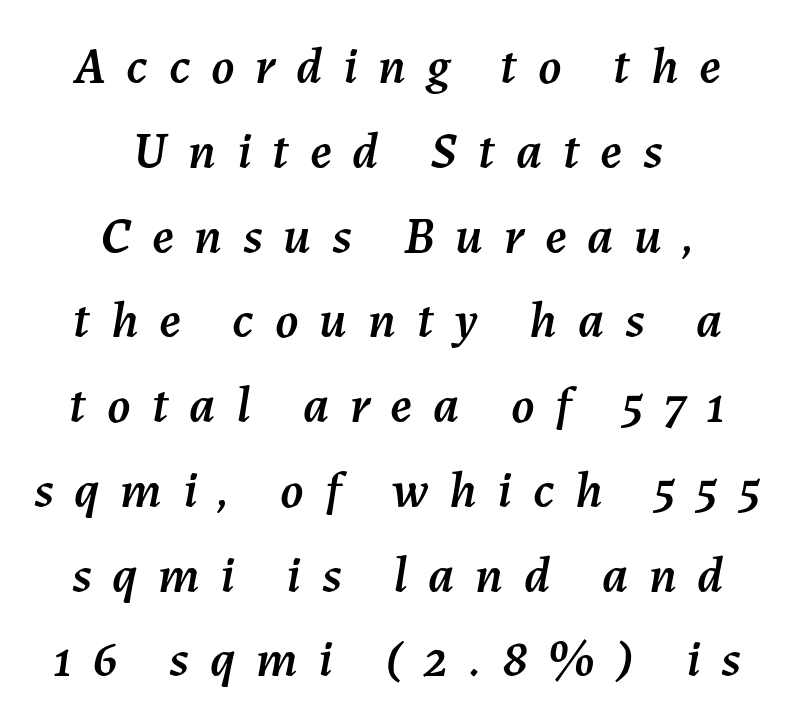
Q: Is the text italic (slanted)? A: Yes, it leans right by about 7 degrees.
Q: Is the text underlined? A: No.
Q: How is the paragraph aligned? A: Centered.
Q: Is the spacing between letters normal or unusually wide? A: Unusually wide.
Q: Is the spacing between lines tight, normal or loose? A: Normal.
Q: Width (condensed, normal, or wide)? A: Normal.
Q: Stroke contrast? A: Medium.
Q: x-height? A: Medium.
Q: Monospaced? A: No.
